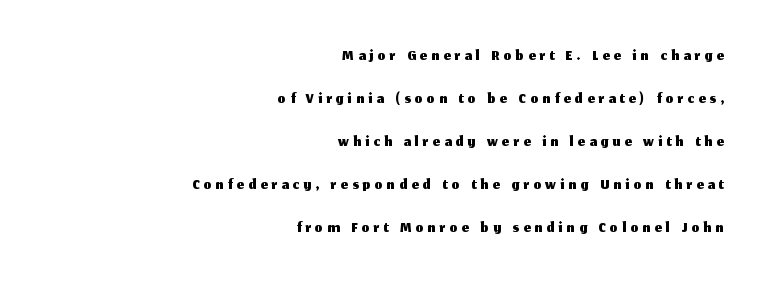
Q: Is the text italic (slanted)? A: No, it is upright.
Q: Is the text underlined? A: No.
Q: How is the paragraph aligned? A: Right-aligned.
